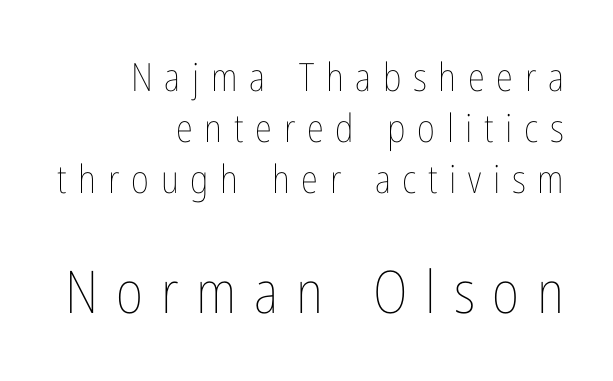
Q: Is the text bold? A: No.
Q: Is the text italic (slanted)? A: No, it is upright.
Q: Is the text underlined? A: No.
Q: How is the paragraph aligned? A: Right-aligned.
Q: Is the spacing between letters normal or unusually wide? A: Unusually wide.
Q: Is the spacing between lines tight, normal or loose? A: Normal.
Q: Which block of text is set in a larger size, the first (top) or the second (bottom)? A: The second (bottom) one.
Q: Width (condensed, normal, or wide)? A: Condensed.
Q: Stroke contrast? A: Low.
Q: x-height? A: Medium.
Q: Monospaced? A: No.
